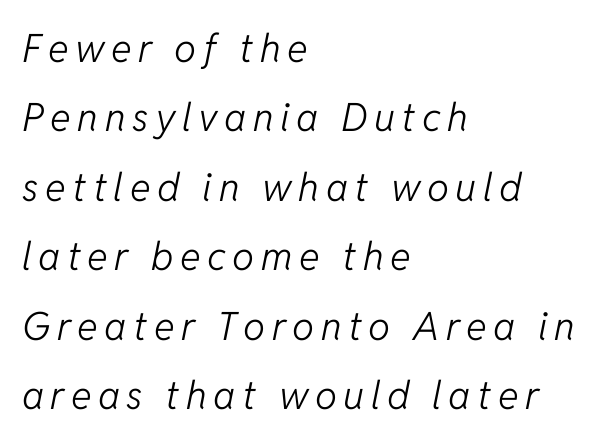
The image shows 39 px light type, italic (leaning right); set left-aligned, line spacing 1.78x, not underlined; low stroke contrast and a medium x-height.
